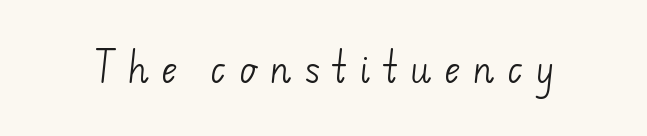
{"serif": "no", "bold": "no", "weight": "light", "width": "normal", "stroke_contrast": "low", "x_height": "small", "monospaced": "no", "underline": "no", "letter_spacing": "wide", "letter_spacing_em": 0.34, "glyph_px": 35}
